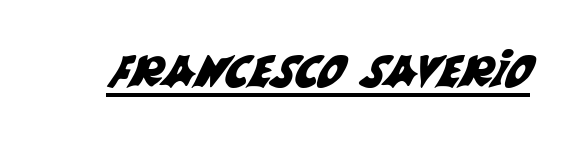
Q: Is the typeface a serif or a sans-serif typeface? A: Sans-serif.
Q: Is the text underlined? A: Yes.
Q: Is the spacing between letters normal or unusually wide? A: Normal.
Q: Width (condensed, normal, or wide)? A: Normal.
Q: Stroke contrast? A: Medium.
Q: x-height? A: Large.
Q: Monospaced? A: No.
